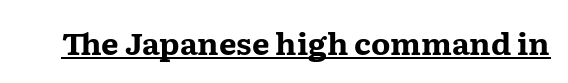
Q: Is the text bold? A: Yes.
Q: Is the text italic (slanted)? A: No, it is upright.
Q: Is the typeface a serif or a sans-serif typeface? A: Serif.
Q: Is the text underlined? A: Yes.
Q: Is the spacing between letters normal or unusually wide? A: Normal.
Q: Width (condensed, normal, or wide)? A: Wide.
Q: Stroke contrast? A: Medium.
Q: x-height? A: Medium.
Q: Monospaced? A: No.
